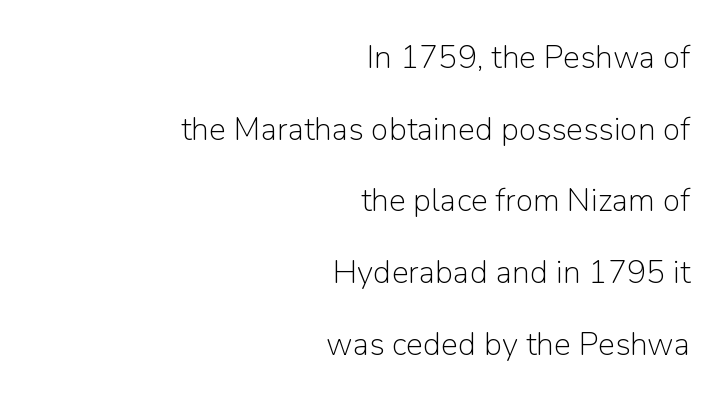
The image shows 32 px light sans-serif type, upright; set right-aligned, loose line spacing (2.24x), normal letter spacing, not underlined; low stroke contrast and a medium x-height.
